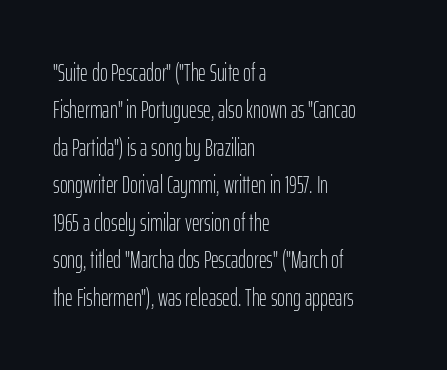
Evenly set lines give the paragraph a standard silhouette. Here the glyphs are tracked normally, forming tight word shapes. Rule under the text: the space is simply empty. Italic? Not at all — the glyphs are vertical. These glyphs show unthickened strokes, regular width or finer.
